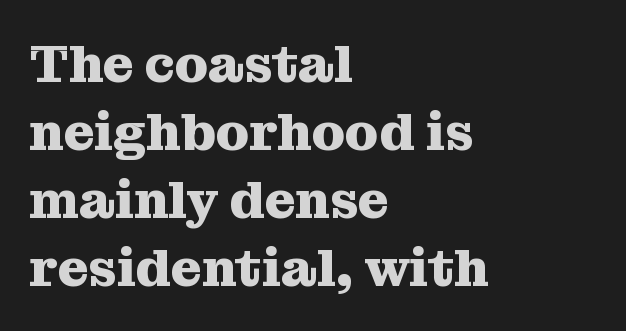
Horizontal bands of white between lines are of average thickness. This sample uses plain, unmodified letter spacing. Character widths vary here, with narrow letters taking less room than wide ones. If you drew a ruler down the left edge, every line would touch it. Is this a sans? No — the strokes have serifs. A roman cut, with each character standing at attention.
